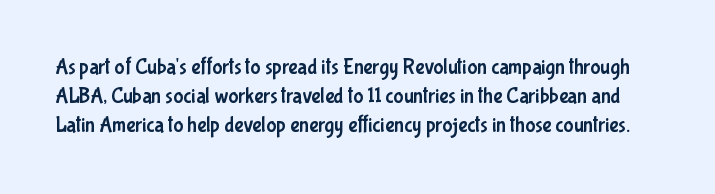
{"italic": "no", "underline": "no", "line_spacing": "normal", "line_spacing_ratio": 1.39, "letter_spacing": "normal", "letter_spacing_em": 0.0, "glyph_px": 21}
